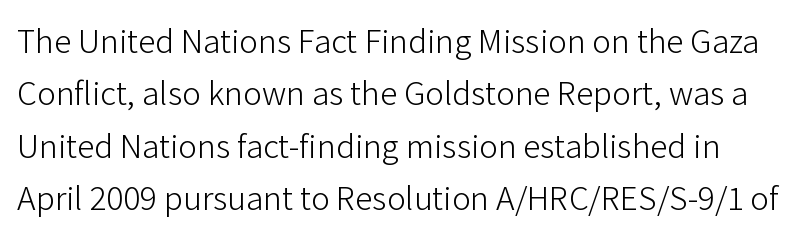
{"serif": "no", "italic": "no", "bold": "no", "weight": "light", "width": "normal", "stroke_contrast": "low", "x_height": "medium", "monospaced": "no", "underline": "no", "line_spacing": "normal", "line_spacing_ratio": 1.5, "letter_spacing": "normal", "letter_spacing_em": 0.0, "glyph_px": 35}
